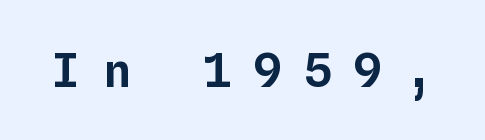
Q: Is the text italic (slanted)? A: No, it is upright.
Q: Is the text underlined? A: No.
Q: Is the spacing between letters normal or unusually wide? A: Unusually wide.
Q: Width (condensed, normal, or wide)? A: Normal.
Q: Stroke contrast? A: Low.
Q: x-height? A: Medium.
Q: Monospaced? A: Yes.
